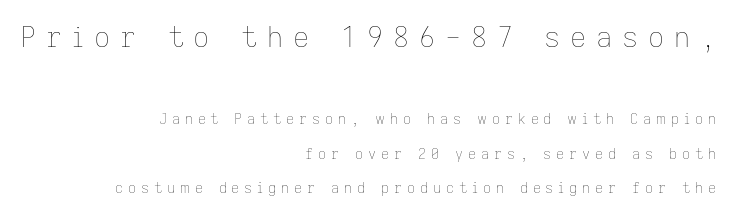
Q: Is the text bold? A: No.
Q: Is the text italic (slanted)? A: No, it is upright.
Q: Is the text underlined? A: No.
Q: How is the paragraph aligned? A: Right-aligned.
Q: Is the spacing between letters normal or unusually wide? A: Unusually wide.
Q: Is the spacing between lines tight, normal or loose? A: Loose.
Q: Which block of text is set in a larger size, the first (top) or the second (bottom)? A: The first (top) one.
Q: Width (condensed, normal, or wide)? A: Normal.
Q: Stroke contrast? A: Low.
Q: x-height? A: Medium.
Q: Monospaced? A: No.
